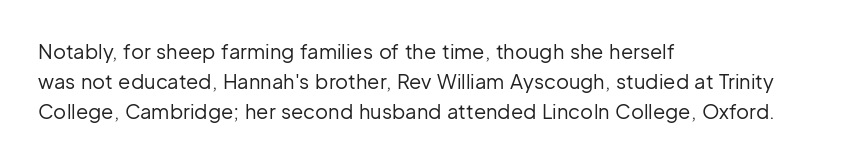
Q: Is the text bold? A: No.
Q: Is the text italic (slanted)? A: No, it is upright.
Q: Is the text underlined? A: No.
Q: How is the paragraph aligned? A: Left-aligned.
Q: Is the spacing between letters normal or unusually wide? A: Normal.
Q: Is the spacing between lines tight, normal or loose? A: Normal.
